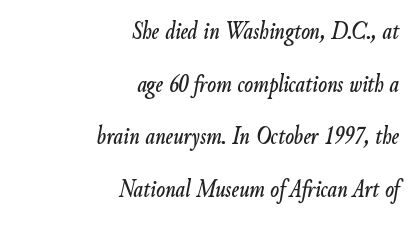
The image shows 26 px text type, italic (leaning right); set right-aligned, loose line spacing (2.02x), normal letter spacing, not underlined.
